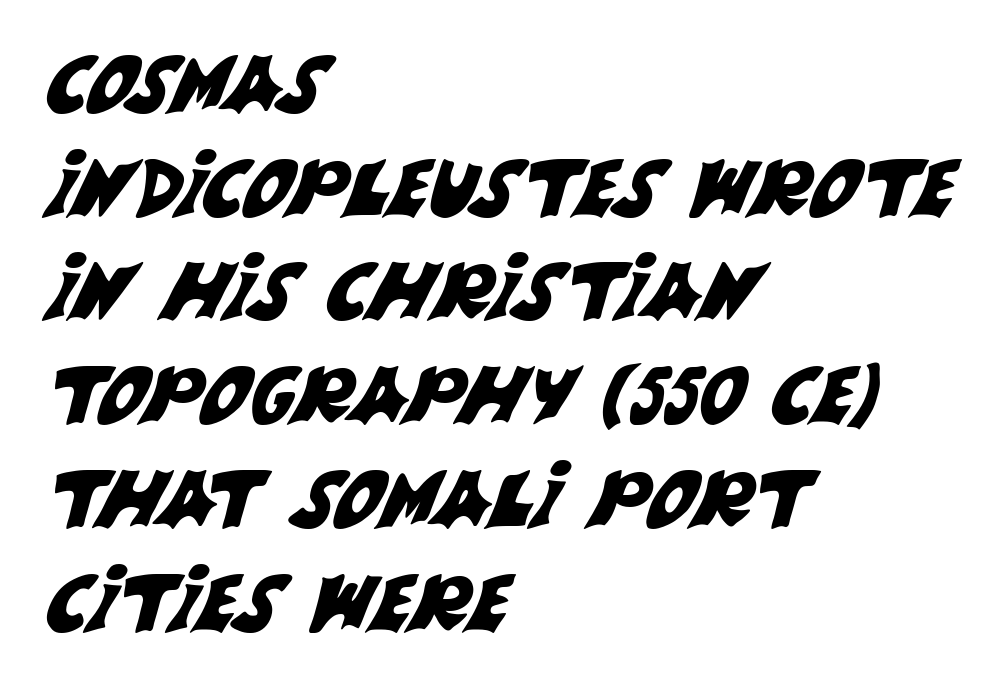
The image shows 78 px sans-serif type; set left-aligned, normal line spacing (1.33x), normal letter spacing, not underlined; medium stroke contrast and a large x-height.
